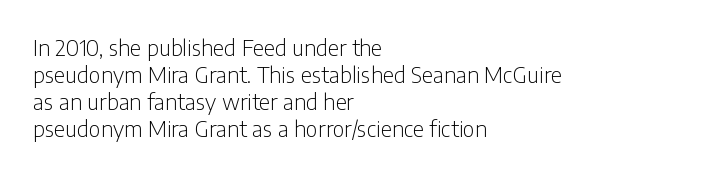
{"italic": "no", "bold": "no", "underline": "no", "align": "left", "line_spacing_ratio": 1.23, "letter_spacing": "normal", "letter_spacing_em": 0.0, "glyph_px": 22}
